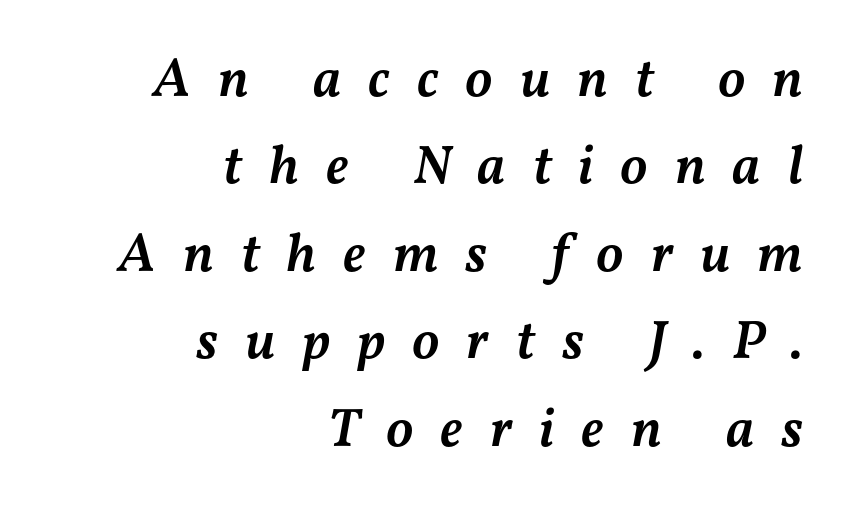
Q: Is the text bold? A: Semi-bold.
Q: Is the text italic (slanted)? A: Yes, it leans right by about 11 degrees.
Q: Is the text underlined? A: No.
Q: How is the paragraph aligned? A: Right-aligned.
Q: Is the spacing between letters normal or unusually wide? A: Unusually wide.
Q: Is the spacing between lines tight, normal or loose? A: Normal.
Q: Width (condensed, normal, or wide)? A: Normal.
Q: Stroke contrast? A: Medium.
Q: x-height? A: Medium.
Q: Monospaced? A: No.
